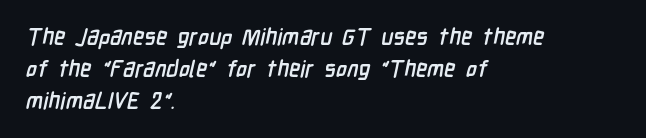
The image shows 23 px bold type; set left-aligned, normal line spacing (1.39x), normal letter spacing, not underlined.
